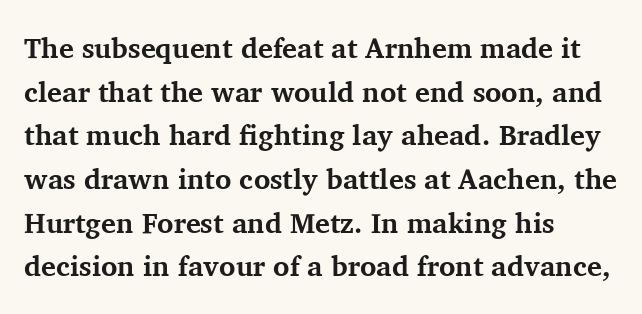
Notice how the stems are strictly vertical — no italics here. A typesetter would call this leading conventional body-copy spacing. Font category for this specimen: serif. Look at the stroke-to-counter ratio: heavy, a bold.
